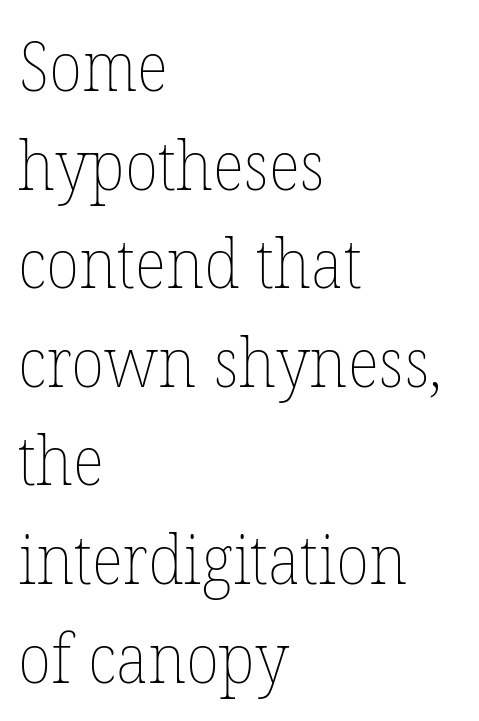
Weight: in the light-to-regular range. Where is the straight margin? On the left. In terms of letterspacing, this is plain default setting. Words float on clear page, feet unadorned. When letters stand straight like this, we call the style roman or upright. Each letter keeps its own natural width here, so spacing adapts to shape.
